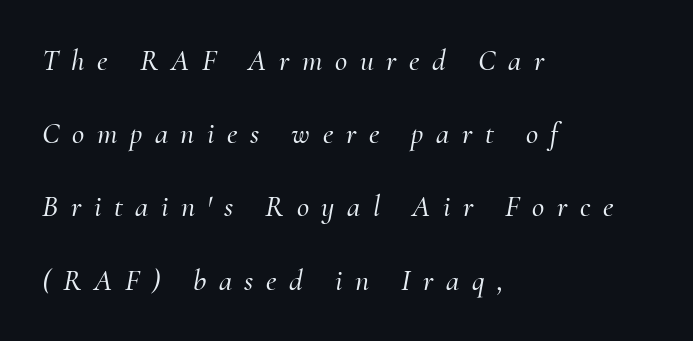
The image shows 30 px serif type, italic (leaning right); set left-aligned, loose line spacing (2.44x), unusually wide letter spacing (+0.42 em), not underlined; medium stroke contrast and a small x-height.
